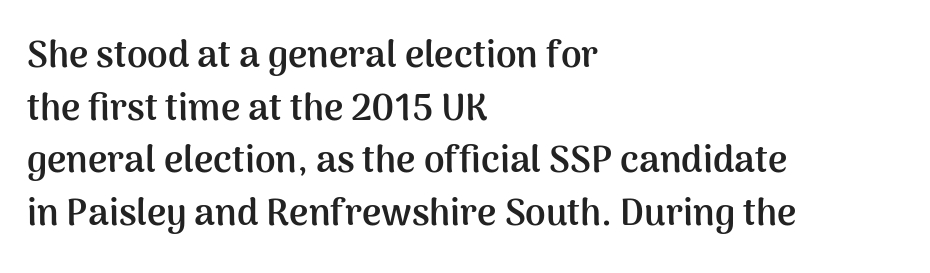
Q: Is the text bold? A: Yes.
Q: Is the text italic (slanted)? A: No, it is upright.
Q: Is the typeface a serif or a sans-serif typeface? A: Sans-serif.
Q: Is the text underlined? A: No.
Q: How is the paragraph aligned? A: Left-aligned.
Q: Is the spacing between letters normal or unusually wide? A: Normal.
Q: Is the spacing between lines tight, normal or loose? A: Normal.
Q: Width (condensed, normal, or wide)? A: Normal.
Q: Stroke contrast? A: Medium.
Q: x-height? A: Medium.
Q: Monospaced? A: No.
